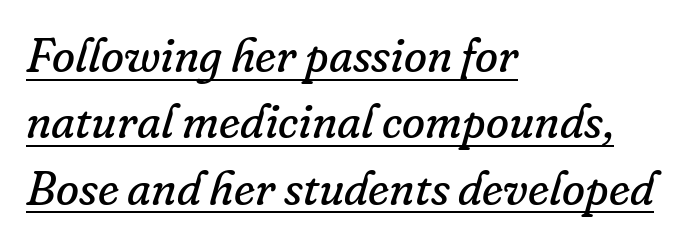
Looking at the ascenders, they clearly lean. The rendering uses natural spacing where letterforms have individual widths. The lines in this sample share a left origin and differ only in where they stop. Each line of the rendering has a horizontal stroke beneath the glyphs. Tracking value appears to be zero — textbook default spacing.
